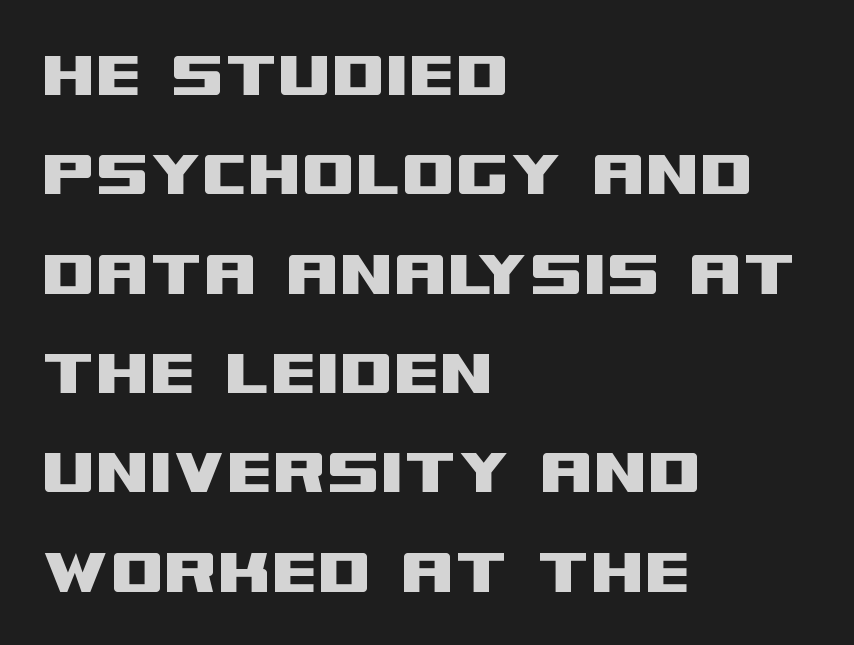
The passage shown is not underscored anywhere. The setting favours the left margin, as ordinary paragraphs usually do. Think of a printed novel: that variable character pitch is what you see here. The passage shown has conventional tracking throughout.
